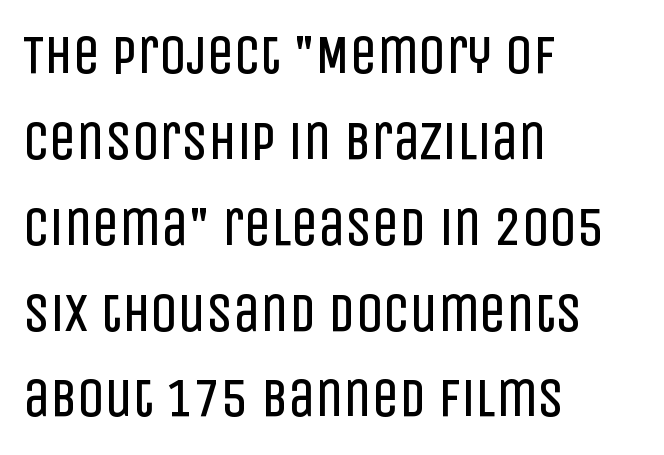
The image shows 54 px regular-weight, condensed sans-serif type, upright; set left-aligned, normal line spacing (1.59x), normal letter spacing, not underlined; low stroke contrast and a large x-height.
